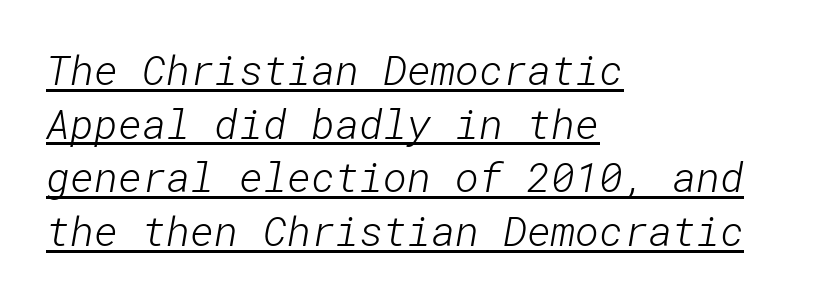
The image shows 41 px light sans-serif type; set left-aligned, normal line spacing (1.31x), normal letter spacing, underlined; low stroke contrast and a medium x-height.
